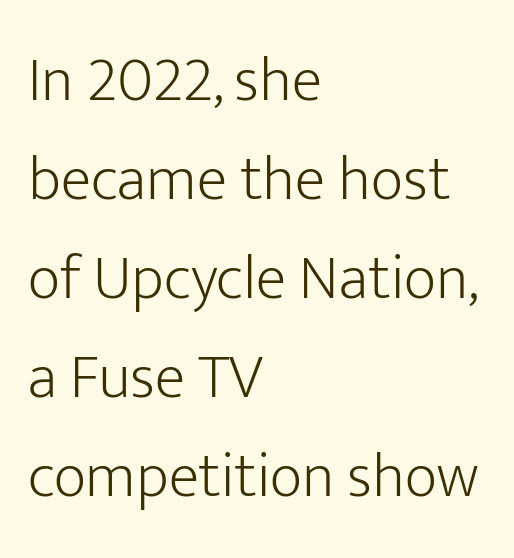
The rendering keeps characters at their native spacing. Regarding leading, the lines here are spaced in the standard way. Check the space under the baseline: it is left empty. The letters look calm and open, with moderate or lighter stems. Examine the stroke ends and you'll find no serifs.
